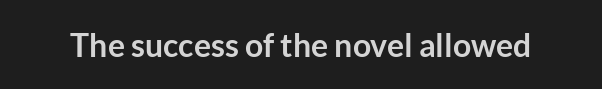
{"serif": "no", "italic": "no", "bold": "yes", "weight": "semibold", "width": "normal", "stroke_contrast": "low", "x_height": "medium", "monospaced": "no", "underline": "no", "letter_spacing": "normal", "letter_spacing_em": 0.0, "glyph_px": 32}
